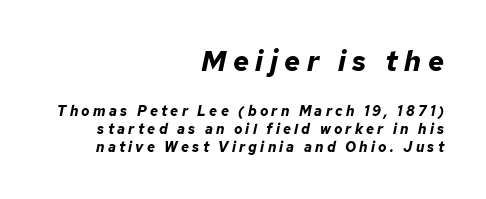
The space beneath each line is pristine and unruled. These two chunks differ in scale, with the top chunk taking the larger measure. Typeset ragged left — the right edge is the straight one. Typographic density is high because the face is bold. The rendering applies a slant to the glyphs.
